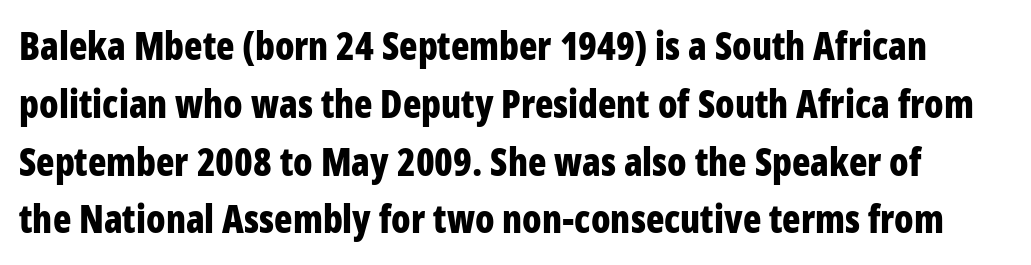
The image shows 38 px bold, condensed sans-serif type, upright; set normal line spacing (1.52x), normal letter spacing, not underlined; low stroke contrast and a medium x-height.
